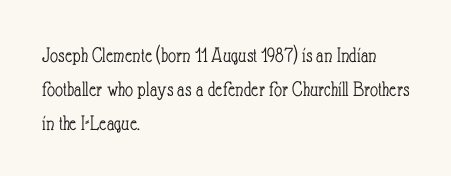
The image shows 22 px text type, upright; set left-aligned, normal line spacing (1.54x), normal letter spacing, not underlined.
